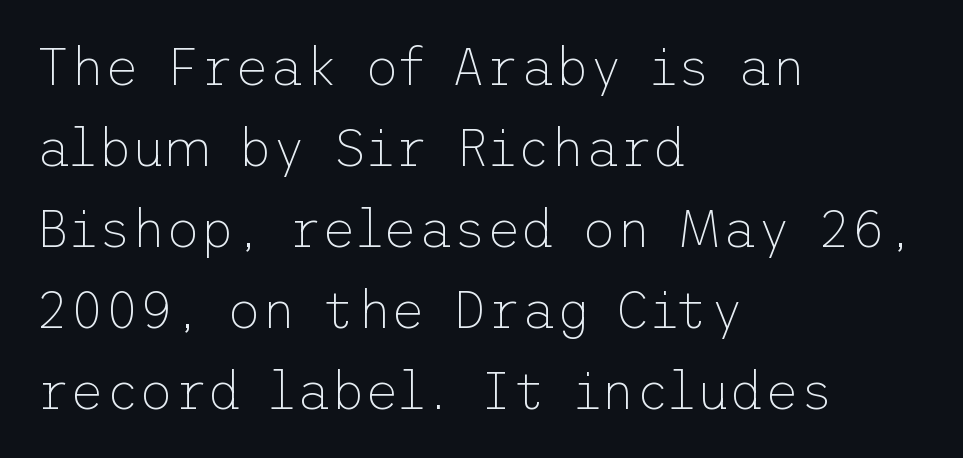
The image shows 53 px thin sans-serif type, upright; set left-aligned, normal line spacing (1.53x), normal letter spacing, not underlined; low stroke contrast and a medium x-height.
